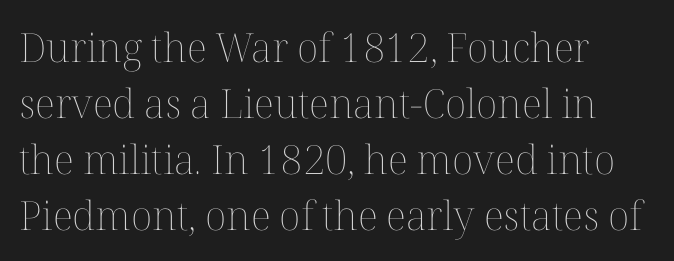
The image shows 40 px thin type, upright; set left-aligned, normal line spacing (1.4x), normal letter spacing, not underlined; medium stroke contrast and a medium x-height.
